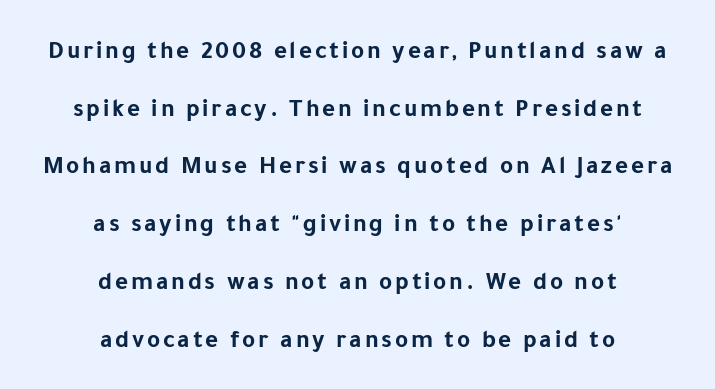
Q: Is the text bold? A: Yes.
Q: Is the text italic (slanted)? A: No, it is upright.
Q: Is the text underlined? A: No.
Q: How is the paragraph aligned? A: Centered.
Q: Is the spacing between lines tight, normal or loose? A: Loose.
